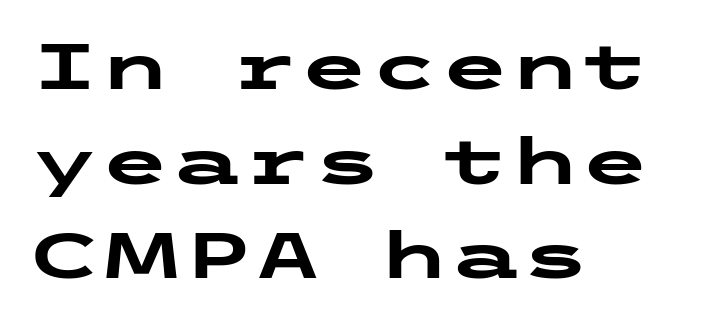
Q: Is the text bold? A: Yes.
Q: Is the text italic (slanted)? A: No, it is upright.
Q: Is the typeface a serif or a sans-serif typeface? A: Sans-serif.
Q: Is the text underlined? A: No.
Q: How is the paragraph aligned? A: Left-aligned.
Q: Is the spacing between letters normal or unusually wide? A: Normal.
Q: Is the spacing between lines tight, normal or loose? A: Normal.
Q: Width (condensed, normal, or wide)? A: Wide.
Q: Stroke contrast? A: Low.
Q: x-height? A: Medium.
